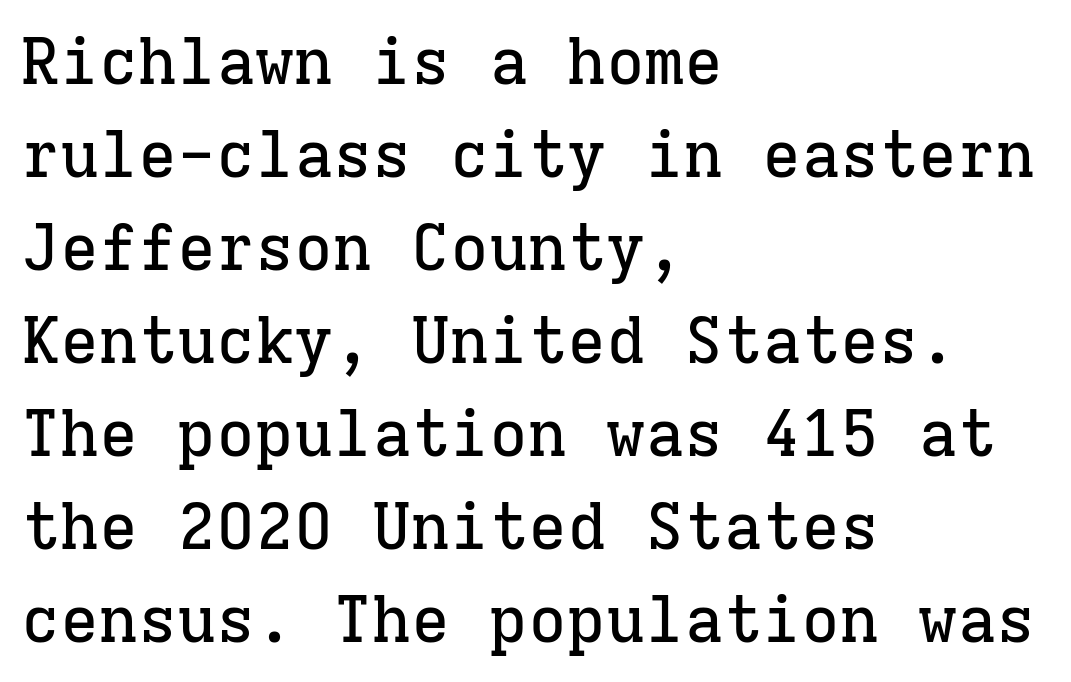
{"serif": "yes", "italic": "no", "width": "normal", "stroke_contrast": "low", "x_height": "medium", "monospaced": "yes", "underline": "no", "align": "left", "line_spacing": "normal", "line_spacing_ratio": 1.43, "letter_spacing": "normal", "letter_spacing_em": 0.0, "glyph_px": 65}
